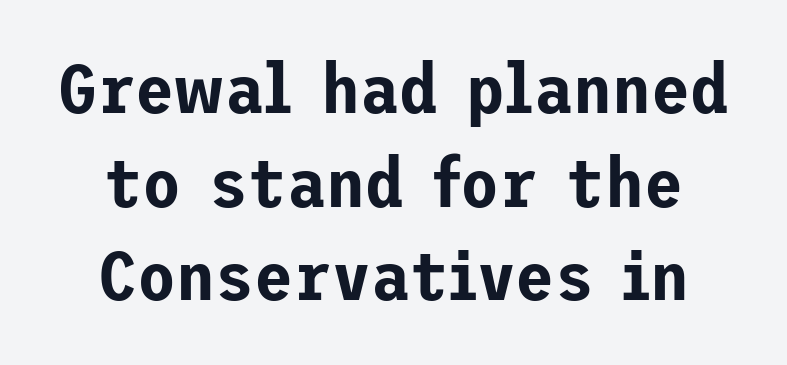
The rendering shows plain stroke endings on the letterforms — a sans-serif design. A typesetter would call this zero additional tracking. Interline gaps are of average width in this sample. The passage shown is not underscored anywhere. Is there any slant? The stems are plumb.
